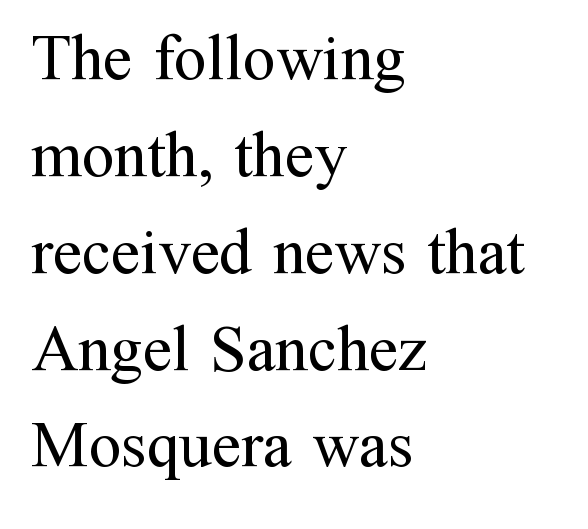
{"serif": "yes", "italic": "no", "bold": "no", "weight": "regular", "width": "normal", "stroke_contrast": "medium", "x_height": "medium", "monospaced": "no", "underline": "no", "align": "left", "line_spacing": "normal", "line_spacing_ratio": 1.49, "letter_spacing": "normal", "letter_spacing_em": 0.0, "glyph_px": 65}
